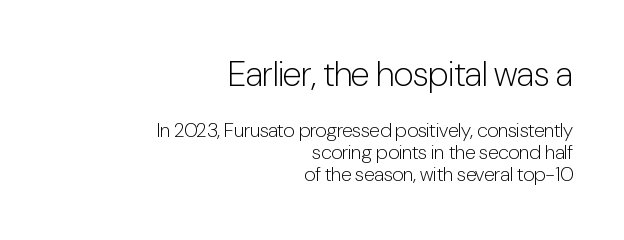
The image shows 35 px light, condensed sans-serif type, upright; set right-aligned, tight line spacing (1.1x), normal letter spacing, not underlined; the first (top) block is 1.75x larger; low stroke contrast and a medium x-height.
